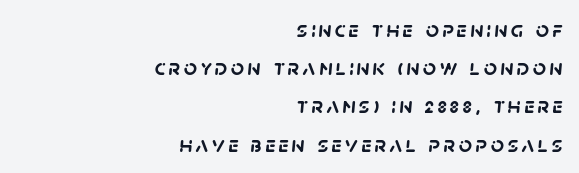
Q: Is the text bold? A: Yes.
Q: Is the text underlined? A: No.
Q: How is the paragraph aligned? A: Right-aligned.
Q: Is the spacing between lines tight, normal or loose? A: Normal.
